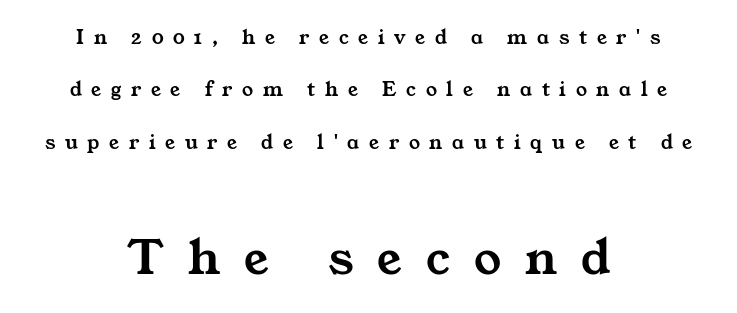
The image shows 54 px wide serif type; set centered, loose line spacing (2.38x), unusually wide letter spacing (+0.44 em), not underlined; the second (bottom) block is 2.45x larger; medium stroke contrast and a medium x-height.
